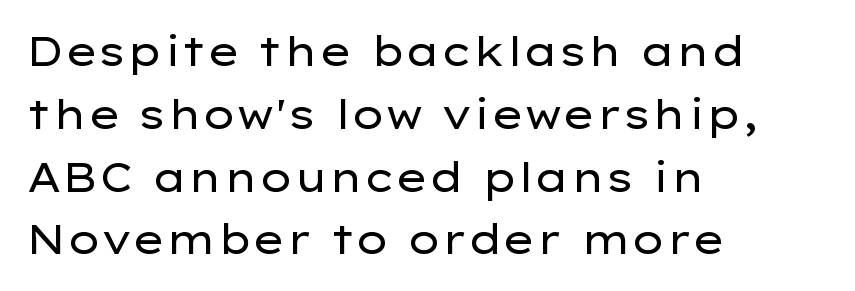
Q: Is the text bold? A: No.
Q: Is the text italic (slanted)? A: No, it is upright.
Q: Is the typeface a serif or a sans-serif typeface? A: Sans-serif.
Q: Is the text underlined? A: No.
Q: How is the paragraph aligned? A: Left-aligned.
Q: Is the spacing between letters normal or unusually wide? A: Normal.
Q: Is the spacing between lines tight, normal or loose? A: Normal.
Q: Width (condensed, normal, or wide)? A: Wide.
Q: Stroke contrast? A: Low.
Q: x-height? A: Medium.
Q: Monospaced? A: No.
